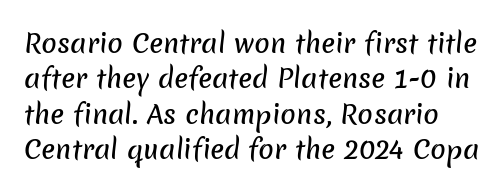
The image shows 26 px text type; set normal line spacing (1.36x), normal letter spacing, not underlined.
